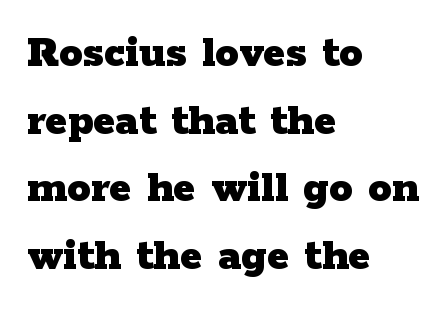
The image shows 47 px heavy, wide serif type, upright; set left-aligned, normal line spacing (1.44x), normal letter spacing, not underlined; low stroke contrast and a medium x-height.
